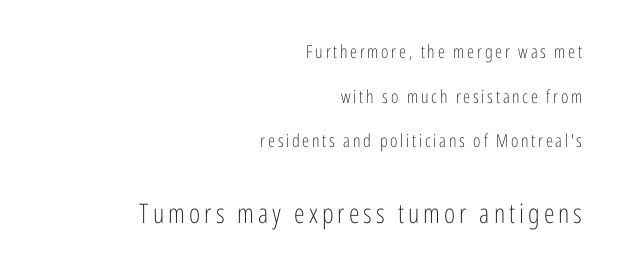
The image shows 27 px text type, upright; set right-aligned, loose line spacing (2.48x), not underlined; the second (bottom) block is 1.5x larger.
